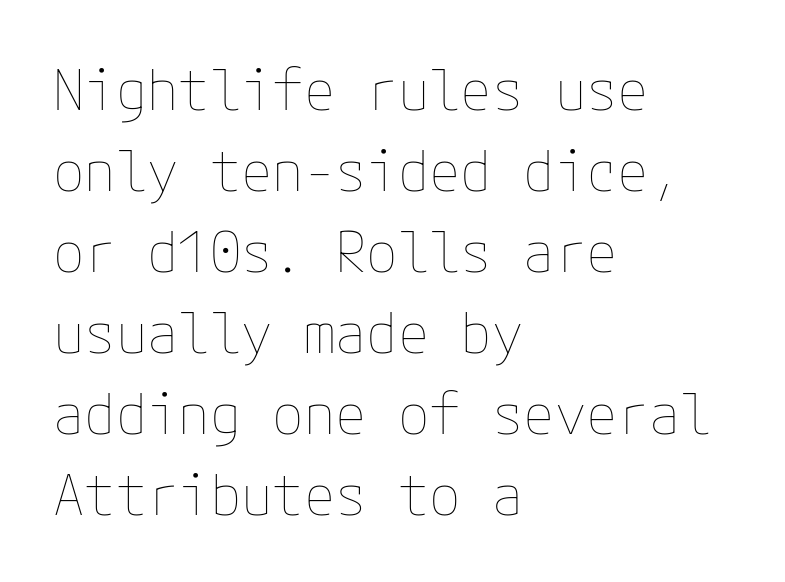
Q: Is the text bold? A: No.
Q: Is the text italic (slanted)? A: No, it is upright.
Q: Is the text underlined? A: No.
Q: How is the paragraph aligned? A: Left-aligned.
Q: Is the spacing between letters normal or unusually wide? A: Normal.
Q: Is the spacing between lines tight, normal or loose? A: Normal.
Q: Width (condensed, normal, or wide)? A: Normal.
Q: Stroke contrast? A: Low.
Q: x-height? A: Medium.
